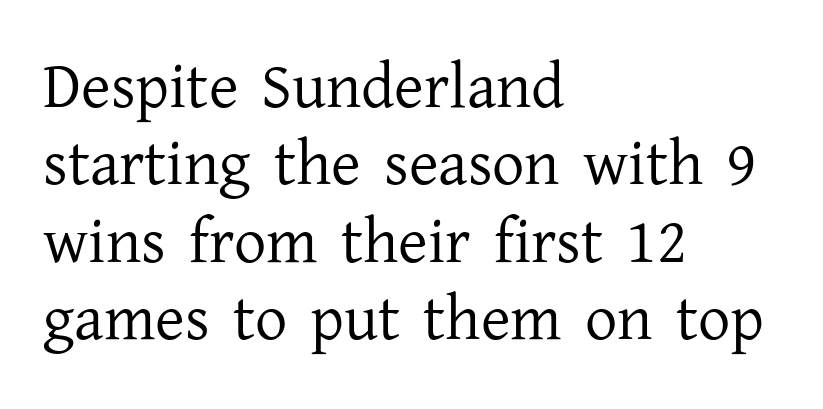
Type style note: has serifs. Note the varied advance widths — an 'i' is clearly narrower than an 'm'. You could call the tracking neutral — neither tight nor loose. The font sits on the lighter half of the weight spectrum, regular included. The paragraph has a hard left edge and a soft right edge.
